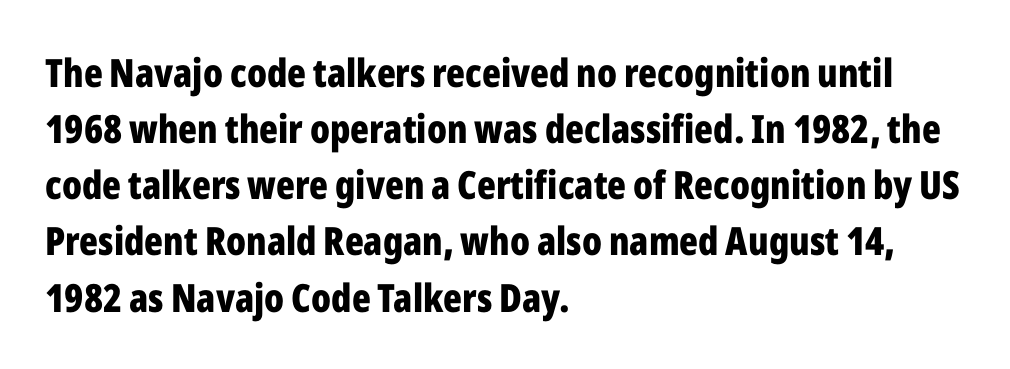
Q: Is the text bold? A: Yes.
Q: Is the text italic (slanted)? A: No, it is upright.
Q: Is the typeface a serif or a sans-serif typeface? A: Sans-serif.
Q: Is the text underlined? A: No.
Q: How is the paragraph aligned? A: Left-aligned.
Q: Is the spacing between letters normal or unusually wide? A: Normal.
Q: Is the spacing between lines tight, normal or loose? A: Normal.
Q: Width (condensed, normal, or wide)? A: Condensed.
Q: Stroke contrast? A: Low.
Q: x-height? A: Medium.
Q: Monospaced? A: No.
